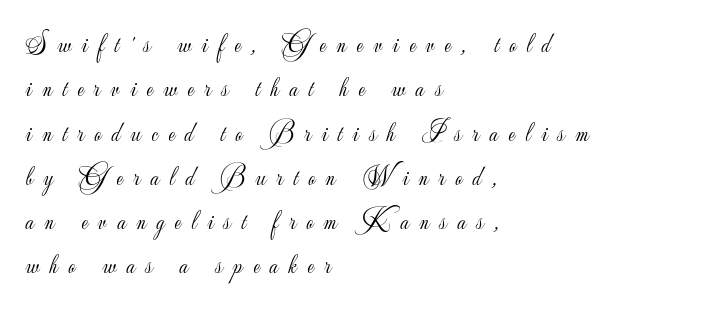
Q: Is the text bold? A: No.
Q: Is the text italic (slanted)? A: Yes.
Q: Is the text underlined? A: No.
Q: How is the paragraph aligned? A: Left-aligned.
Q: Is the spacing between letters normal or unusually wide? A: Unusually wide.
Q: Is the spacing between lines tight, normal or loose? A: Normal.
